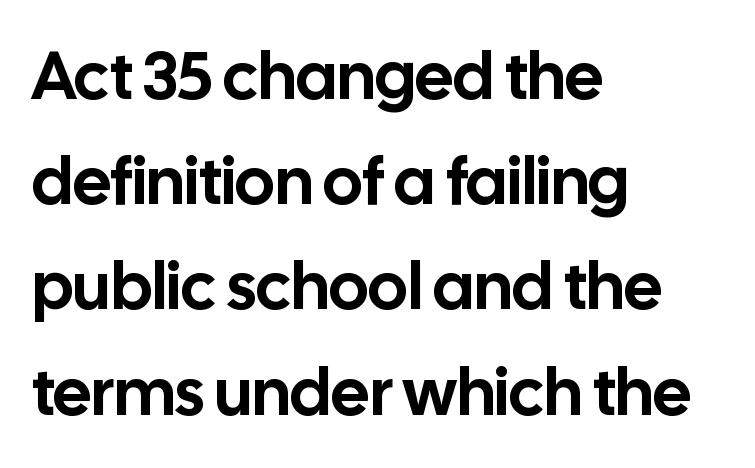
{"serif": "no", "italic": "no", "width": "normal", "stroke_contrast": "low", "x_height": "medium", "monospaced": "no", "underline": "no", "align": "left", "line_spacing": "normal", "line_spacing_ratio": 1.57, "letter_spacing": "normal", "letter_spacing_em": 0.0, "glyph_px": 67}
